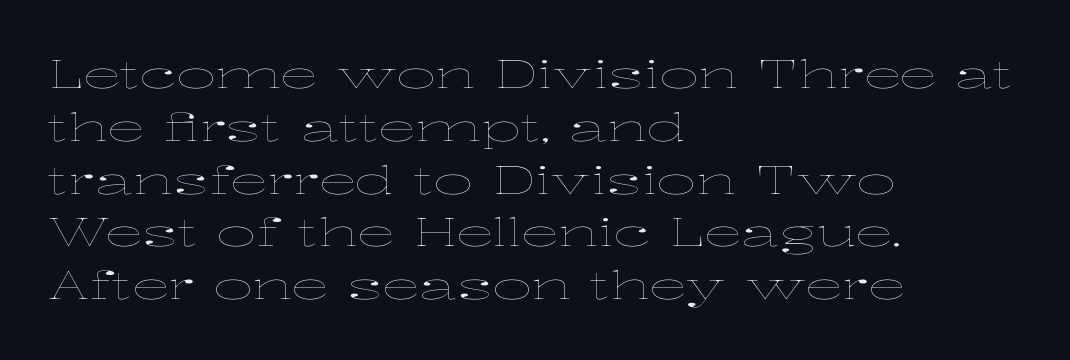
Q: Is the text bold? A: No.
Q: Is the text italic (slanted)? A: No, it is upright.
Q: Is the text underlined? A: No.
Q: How is the paragraph aligned? A: Left-aligned.
Q: Is the spacing between letters normal or unusually wide? A: Normal.
Q: Is the spacing between lines tight, normal or loose? A: Normal.
Q: Width (condensed, normal, or wide)? A: Wide.
Q: Stroke contrast? A: Low.
Q: x-height? A: Medium.
Q: Monospaced? A: No.
